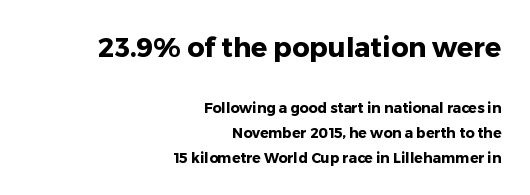
{"italic": "no", "bold": "yes", "underline": "no", "align": "right", "line_spacing_ratio": 1.77, "letter_spacing": "normal", "letter_spacing_em": 0.0, "larger_block": "first", "size_ratio": 1.93, "glyph_px": 27}
